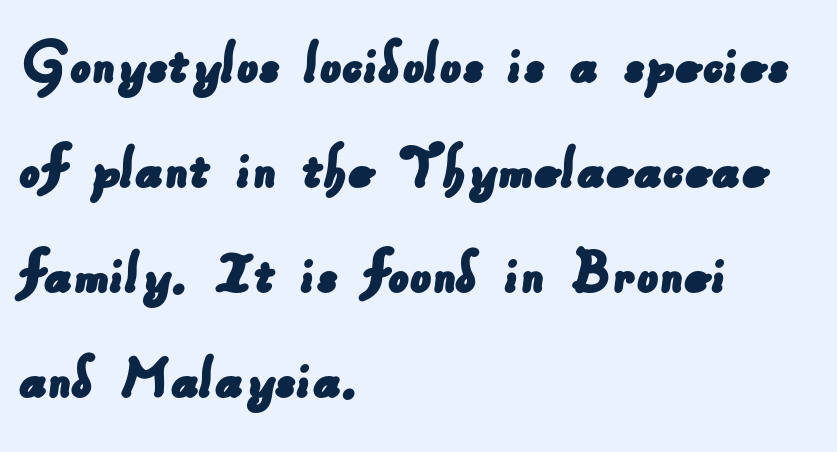
Check under the words: just untouched page. A normal amount of white space separates one row of letters from the next. Is the block centered? No — it sits flush against the left margin. Are there feet on the stems? There aren't — it's a sans. You could not count columns in this text — the font is proportionally spaced. The letters sit at their default tracking, neither squeezed nor spread.
